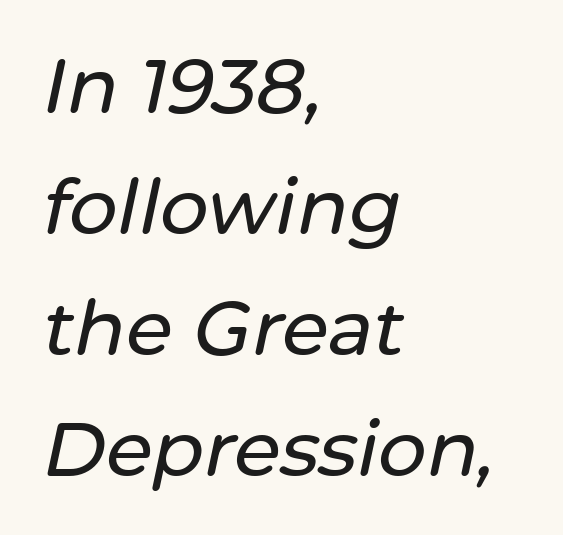
Q: Is the text italic (slanted)? A: Yes, it leans right by about 12 degrees.
Q: Is the text underlined? A: No.
Q: How is the paragraph aligned? A: Left-aligned.
Q: Is the spacing between letters normal or unusually wide? A: Normal.
Q: Is the spacing between lines tight, normal or loose? A: Normal.
Q: Width (condensed, normal, or wide)? A: Normal.
Q: Stroke contrast? A: Low.
Q: x-height? A: Medium.
Q: Monospaced? A: No.
